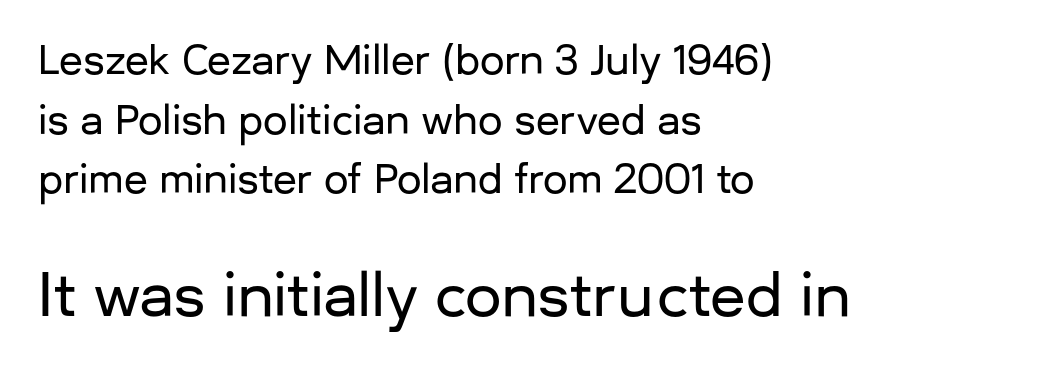
The image shows 58 px sans-serif type, upright; set left-aligned, normal line spacing (1.53x), normal letter spacing, not underlined; the second (bottom) block is 1.49x larger; low stroke contrast and a medium x-height.
